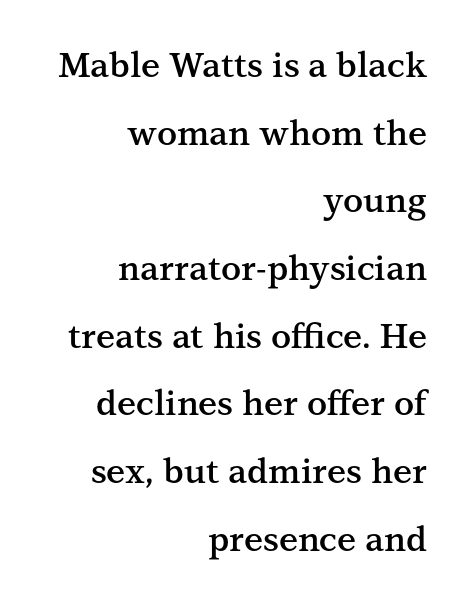
The image shows 34 px semibold serif type, upright; set right-aligned, loose line spacing (1.99x), normal letter spacing, not underlined; medium stroke contrast and a medium x-height.
